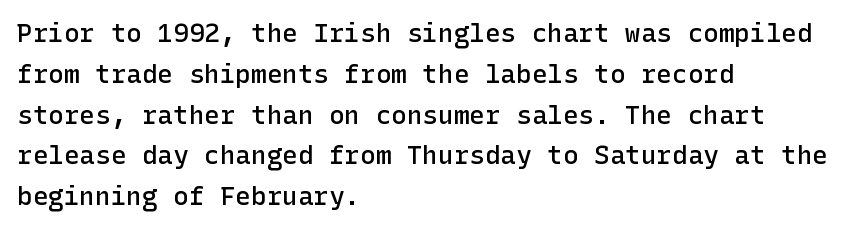
Caption: semibold face, moderately heavy strokes. Students, observe: this is what conventionally led text looks like. Quick note: not italic, upright. A bare baseline throughout the passage.
